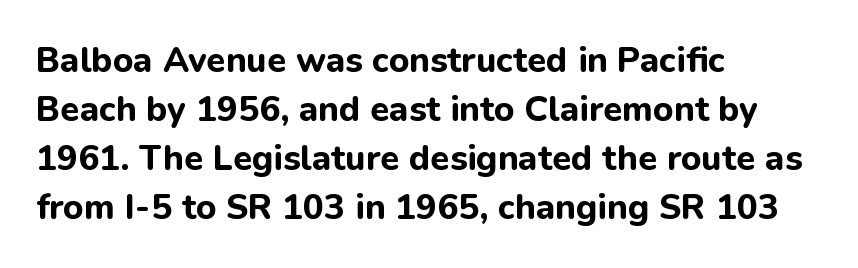
Any mark beneath the type? The region is blank. You can tell from the bare stems that sans-serif type was used. Interline gaps are of average width in this sample. Nope, not italic — everything's standing straight. The setting favours the left margin, as ordinary paragraphs usually do.
